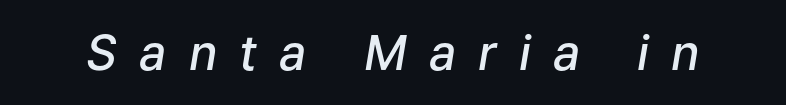
The image shows 48 px semibold type, italic (leaning right); set unusually wide letter spacing (+0.46 em), not underlined; low stroke contrast and a medium x-height.
